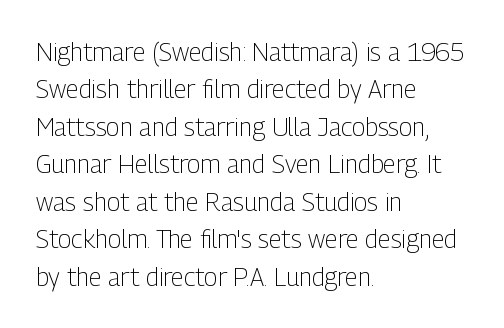
Q: Is the text bold? A: No.
Q: Is the text italic (slanted)? A: No, it is upright.
Q: Is the text underlined? A: No.
Q: How is the paragraph aligned? A: Left-aligned.
Q: Is the spacing between letters normal or unusually wide? A: Normal.
Q: Is the spacing between lines tight, normal or loose? A: Normal.
